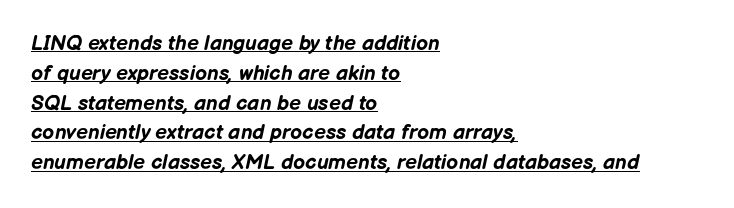
Q: Is the text bold? A: Yes.
Q: Is the text italic (slanted)? A: Yes, it leans right by about 12 degrees.
Q: Is the text underlined? A: Yes.
Q: How is the paragraph aligned? A: Left-aligned.
Q: Is the spacing between letters normal or unusually wide? A: Normal.
Q: Is the spacing between lines tight, normal or loose? A: Normal.
